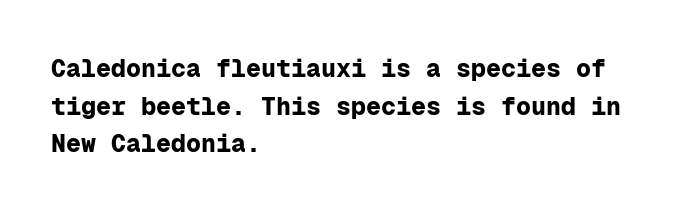
The image shows 25 px bold type, upright; set left-aligned, normal line spacing (1.51x), normal letter spacing, not underlined.
